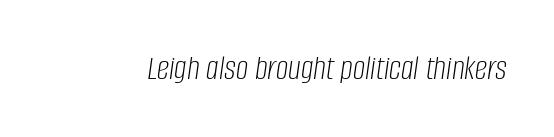
The image shows 35 px light, condensed type, italic (leaning right); set normal letter spacing, not underlined; low stroke contrast and a large x-height.
